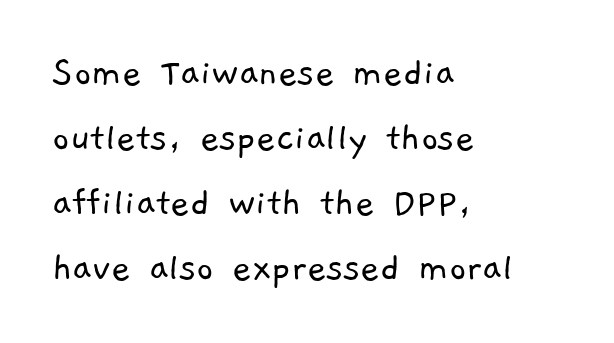
The image shows 42 px light sans-serif type; set left-aligned, normal line spacing (1.55x), normal letter spacing, not underlined; low stroke contrast and a medium x-height.
